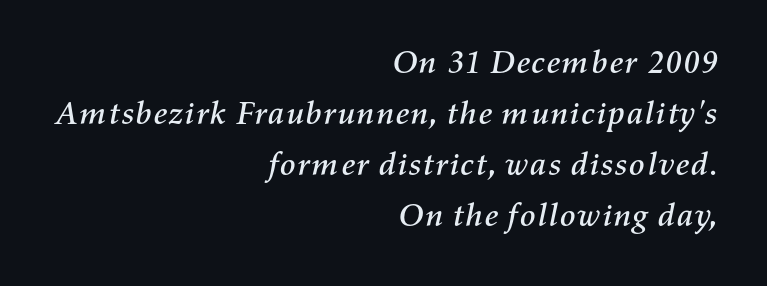
The image shows 33 px text type, italic (leaning right); set right-aligned, normal line spacing (1.55x), normal letter spacing, not underlined; medium stroke contrast and a medium x-height.
